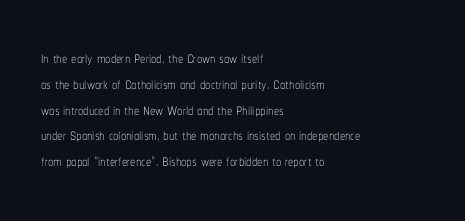
Visually the block forms a straight wall on the left and a jagged coastline on the right. This sample uses plain, unmodified letter spacing. The face looks like a standard text weight, possibly lighter. Check under the words: just untouched page. Does the lettering tilt? It doesn't — this is upright.
